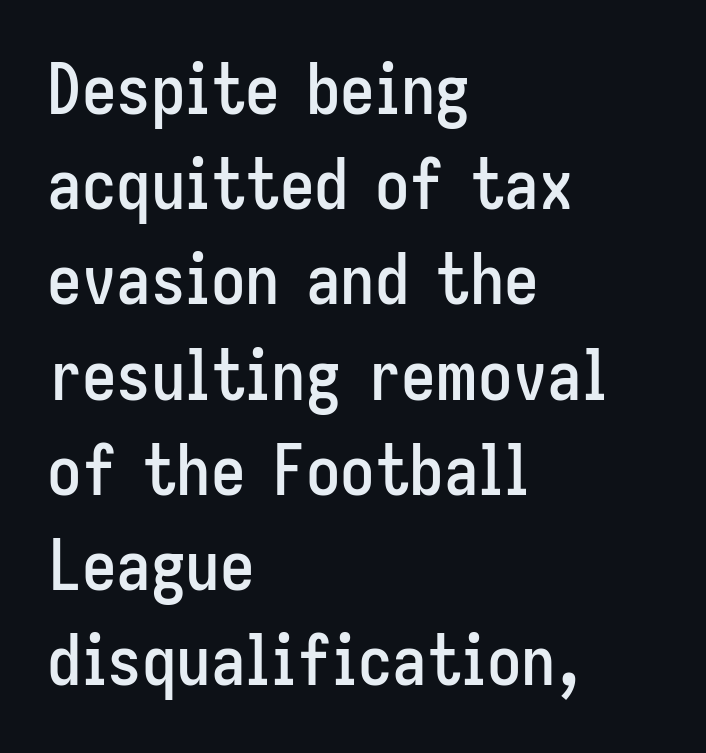
The rag falls on the right side of this text block. The letters stand straight up with perfectly vertical stems. There is no visible air inserted between adjacent glyphs. Summary of vertical rhythm: regular, with standard interline spacing.
